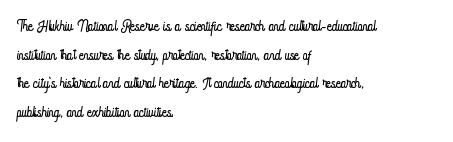
{"bold": "no", "underline": "no", "align": "left", "line_spacing": "normal", "line_spacing_ratio": 1.36, "letter_spacing": "normal", "letter_spacing_em": 0.0, "glyph_px": 21}
